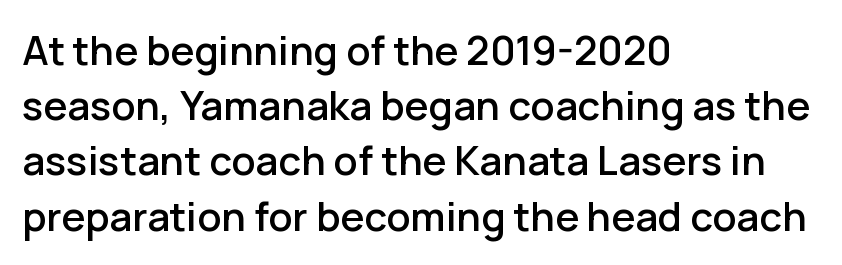
{"serif": "no", "italic": "no", "width": "normal", "stroke_contrast": "low", "x_height": "medium", "monospaced": "no", "underline": "no", "align": "left", "line_spacing": "normal", "line_spacing_ratio": 1.38, "letter_spacing": "normal", "letter_spacing_em": 0.0, "glyph_px": 40}
